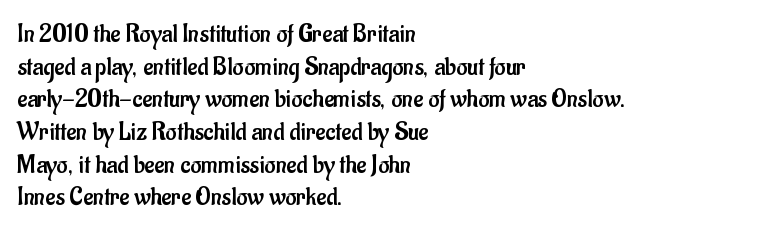
What stands out about the letter spacing? Nothing — it is the standard amount. This is not heavy type; no bold has been used. Just letters on the line, the space beneath them empty. Notice how the stems are strictly vertical — no italics here. This rendering uses left alignment, leaving the right contour irregular.
